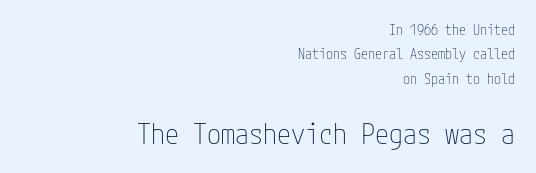
{"serif": "no", "italic": "no", "bold": "no", "weight": "thin", "width": "condensed", "stroke_contrast": "low", "x_height": "medium", "underline": "no", "align": "right", "line_spacing_ratio": 1.74, "letter_spacing": "normal", "letter_spacing_em": 0.0, "larger_block": "second", "size_ratio": 2.0, "glyph_px": 28}
